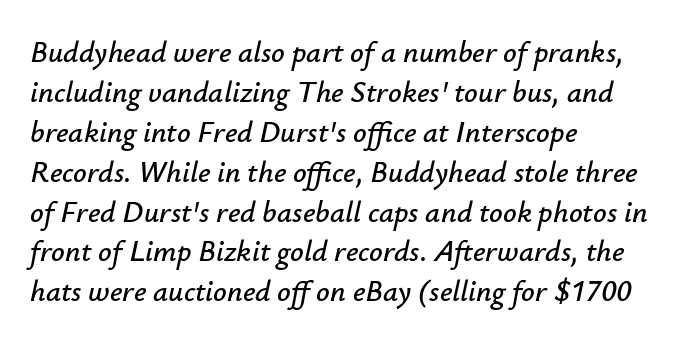
Is the type slanted? Yes — the strokes lean at a clear angle. Varying glyph widths throughout — classic text-font behaviour. Notice how descenders clear the ascenders below comfortably — that's standard leading. Layout note: lines flush left.
